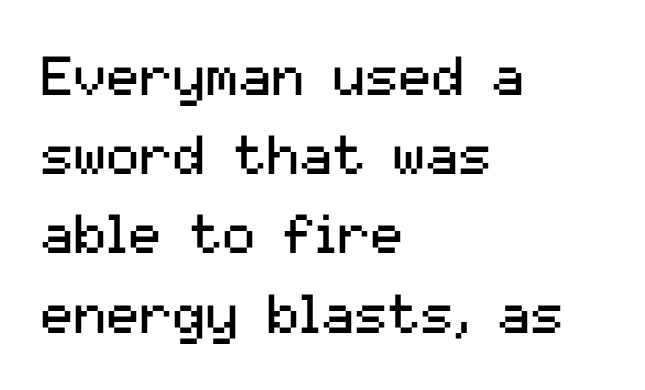
{"serif": "no", "italic": "no", "bold": "no", "weight": "regular", "width": "normal", "stroke_contrast": "medium", "x_height": "medium", "monospaced": "no", "underline": "no", "align": "left", "line_spacing": "normal", "line_spacing_ratio": 1.44, "letter_spacing": "normal", "letter_spacing_em": 0.0, "glyph_px": 55}
